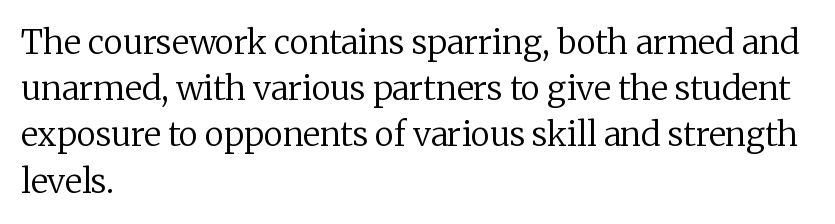
The face used here is proportionally spaced, like ordinary book or web type. The letterforms sit shoulder to shoulder at normal distance. Old-style or modern, the face here clearly has serifs. Nobody drew a line under any word here.
